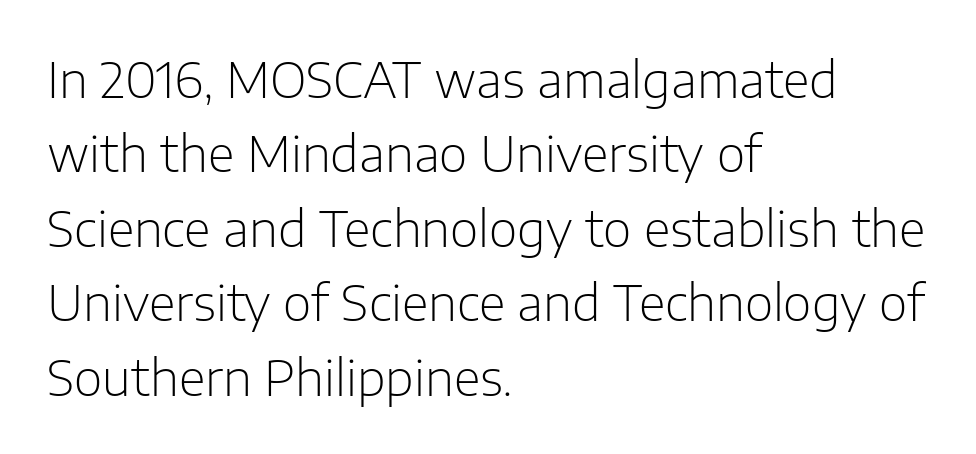
Q: Is the text bold? A: No.
Q: Is the text italic (slanted)? A: No, it is upright.
Q: Is the typeface a serif or a sans-serif typeface? A: Sans-serif.
Q: Is the text underlined? A: No.
Q: How is the paragraph aligned? A: Left-aligned.
Q: Is the spacing between letters normal or unusually wide? A: Normal.
Q: Is the spacing between lines tight, normal or loose? A: Normal.
Q: Width (condensed, normal, or wide)? A: Normal.
Q: Stroke contrast? A: Low.
Q: x-height? A: Medium.
Q: Monospaced? A: No.
